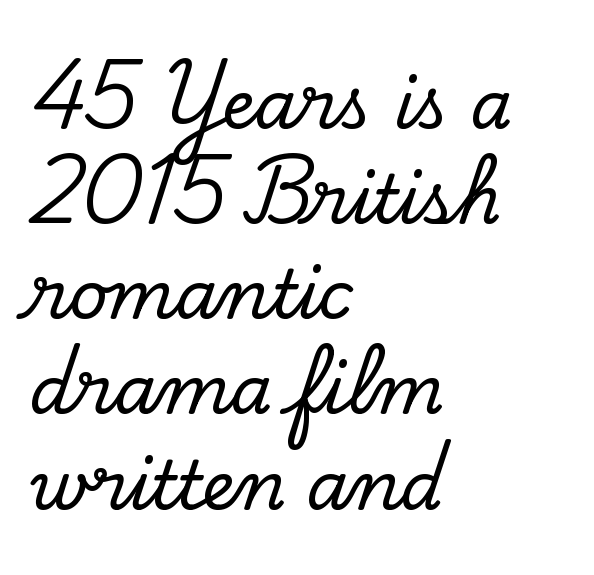
The image shows 67 px serif type; set left-aligned, normal line spacing (1.42x), normal letter spacing, not underlined; low stroke contrast and a small x-height.
